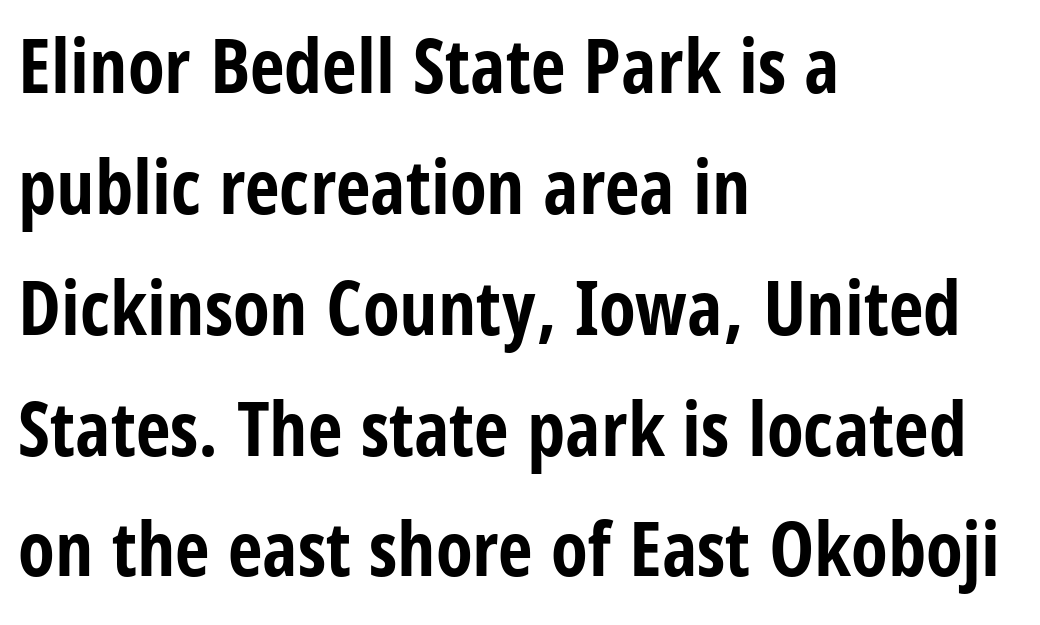
Q: Is the text bold? A: Yes.
Q: Is the text italic (slanted)? A: No, it is upright.
Q: Is the typeface a serif or a sans-serif typeface? A: Sans-serif.
Q: Is the text underlined? A: No.
Q: How is the paragraph aligned? A: Left-aligned.
Q: Is the spacing between letters normal or unusually wide? A: Normal.
Q: Is the spacing between lines tight, normal or loose? A: Normal.
Q: Width (condensed, normal, or wide)? A: Condensed.
Q: Stroke contrast? A: Low.
Q: x-height? A: Large.
Q: Monospaced? A: No.
